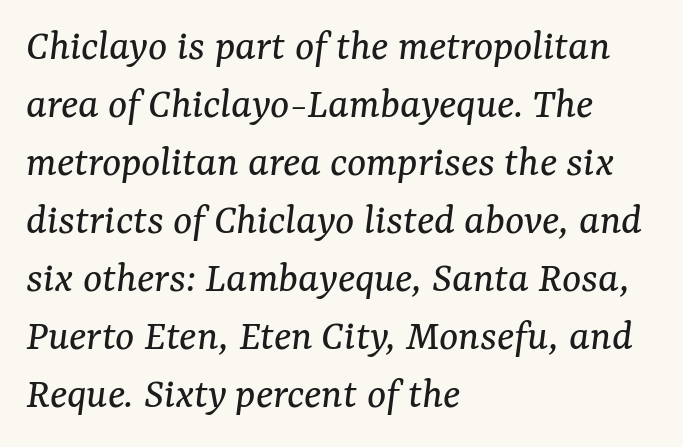
The image shows 45 px regular-weight serif type, italic (leaning right); set left-aligned, normal line spacing (1.29x), normal letter spacing, not underlined; medium stroke contrast and a medium x-height.
